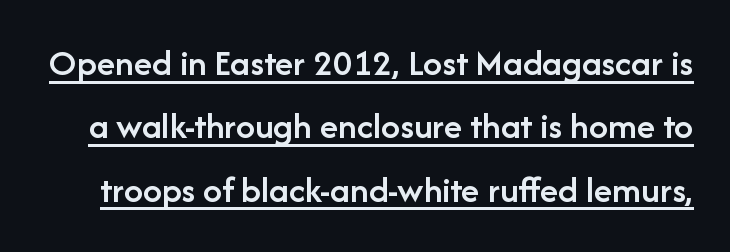
Q: Is the text bold? A: Semi-bold.
Q: Is the text italic (slanted)? A: No, it is upright.
Q: Is the typeface a serif or a sans-serif typeface? A: Sans-serif.
Q: Is the text underlined? A: Yes.
Q: Is the spacing between letters normal or unusually wide? A: Normal.
Q: Is the spacing between lines tight, normal or loose? A: Normal.
Q: Width (condensed, normal, or wide)? A: Normal.
Q: Stroke contrast? A: Low.
Q: x-height? A: Medium.
Q: Monospaced? A: No.
